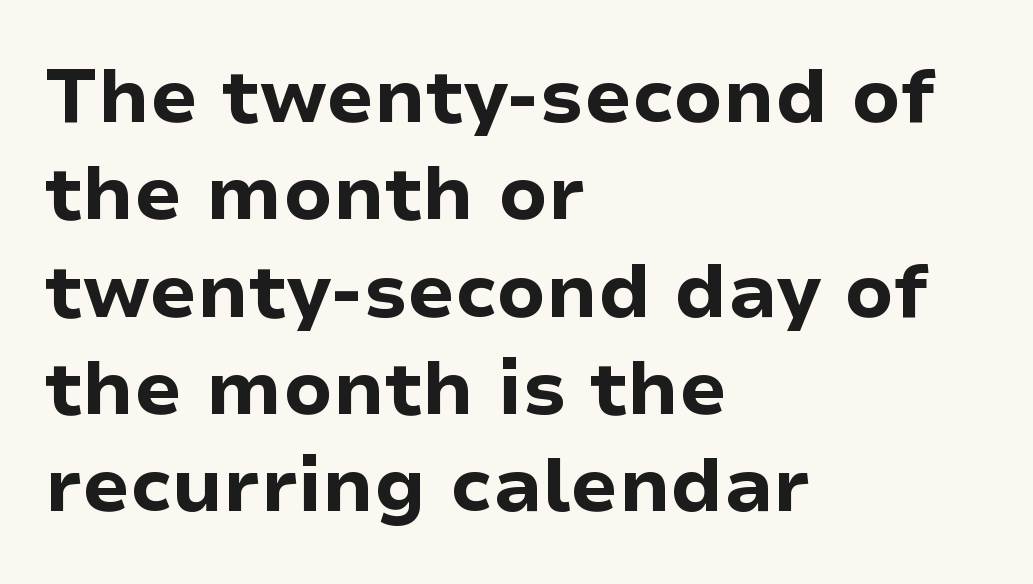
The rendering uses a bold face; every stroke is thick and dark. Leading: standard. Each letter keeps its own natural width here, so spacing adapts to shape. Compared with a centered layout, this one pins lines to the left instead. Short note: letters normally spaced. Does the type have serifs? No, each stem ends abruptly.
